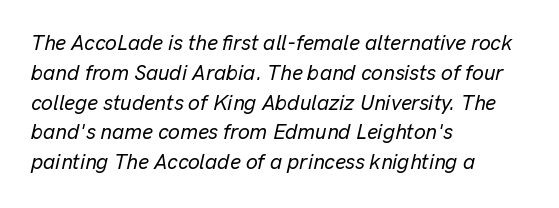
This sample uses plain, unmodified letter spacing. The space directly below the letters is spotless. This rendering uses left alignment, leaving the right contour irregular. Yep, that's italic — everything's leaning. The lines sit at an ordinary, default distance from one another.
